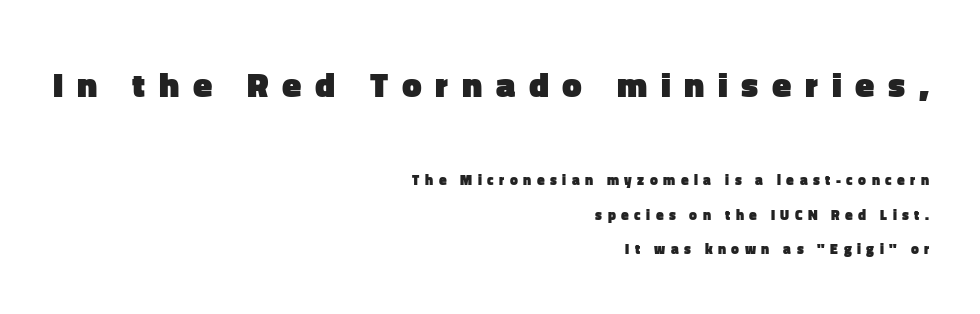
{"serif": "no", "italic": "no", "bold": "yes", "weight": "heavy", "width": "normal", "stroke_contrast": "low", "x_height": "medium", "monospaced": "no", "underline": "no", "align": "right", "line_spacing": "loose", "line_spacing_ratio": 2.48, "letter_spacing": "wide", "letter_spacing_em": 0.39, "larger_block": "first", "size_ratio": 2.5, "glyph_px": 35}
